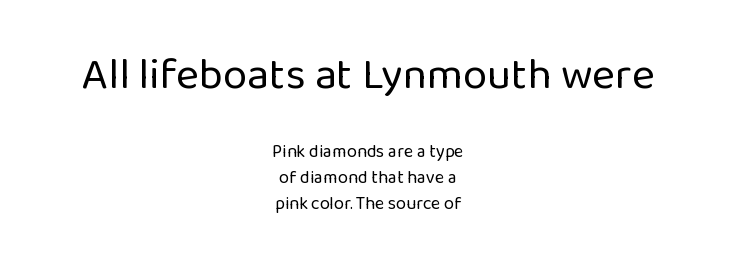
Q: Is the text bold? A: No.
Q: Is the text italic (slanted)? A: No, it is upright.
Q: Is the typeface a serif or a sans-serif typeface? A: Sans-serif.
Q: Is the text underlined? A: No.
Q: How is the paragraph aligned? A: Centered.
Q: Is the spacing between letters normal or unusually wide? A: Normal.
Q: Is the spacing between lines tight, normal or loose? A: Normal.
Q: Which block of text is set in a larger size, the first (top) or the second (bottom)? A: The first (top) one.
Q: Width (condensed, normal, or wide)? A: Normal.
Q: Stroke contrast? A: Low.
Q: x-height? A: Medium.
Q: Monospaced? A: No.
